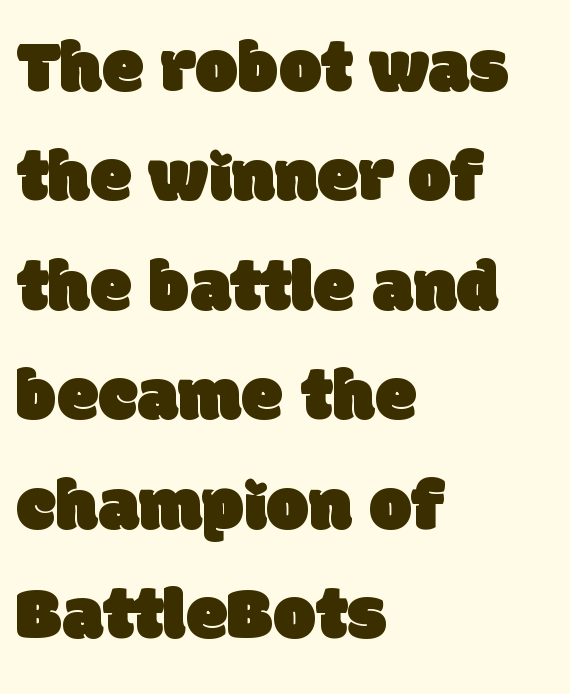
The image shows 75 px sans-serif type; set left-aligned, normal line spacing (1.46x), normal letter spacing, not underlined; low stroke contrast and a large x-height.
